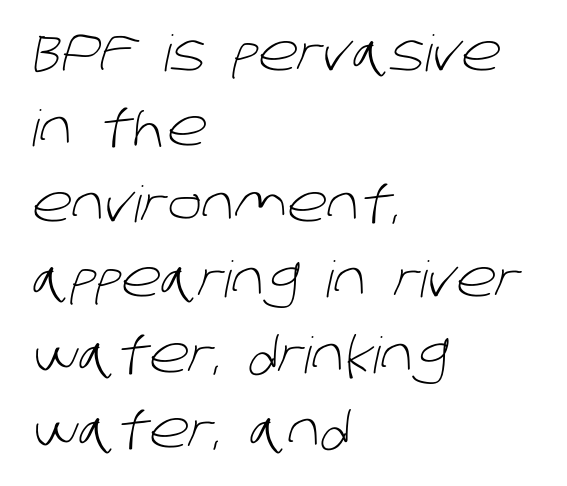
Letterform terminals end flat and unadorned throughout the passage. The face used here is rendered with its standard letterfit. Reading down the column, the eye jumps a familiar distance to each next line. Decoration check: the copy has no underline. Does the copy run flush right? No — it runs flush left.
